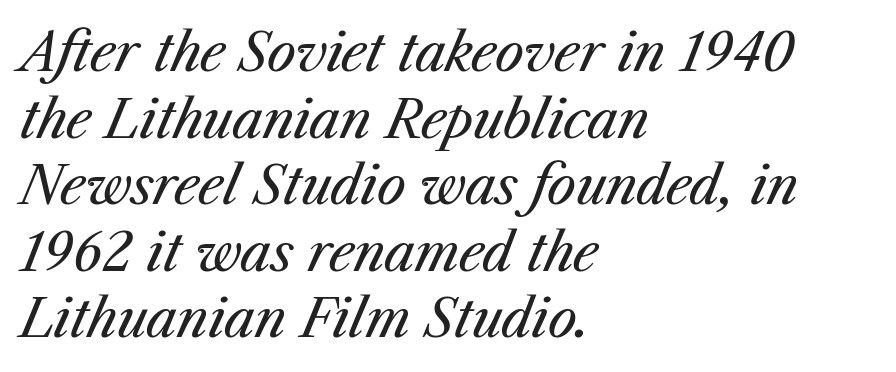
Q: Is the text bold? A: No.
Q: Is the text italic (slanted)? A: Yes, it leans right by about 23 degrees.
Q: Is the text underlined? A: No.
Q: How is the paragraph aligned? A: Left-aligned.
Q: Is the spacing between letters normal or unusually wide? A: Normal.
Q: Is the spacing between lines tight, normal or loose? A: Normal.
Q: Width (condensed, normal, or wide)? A: Normal.
Q: Stroke contrast? A: Medium.
Q: x-height? A: Medium.
Q: Monospaced? A: No.
